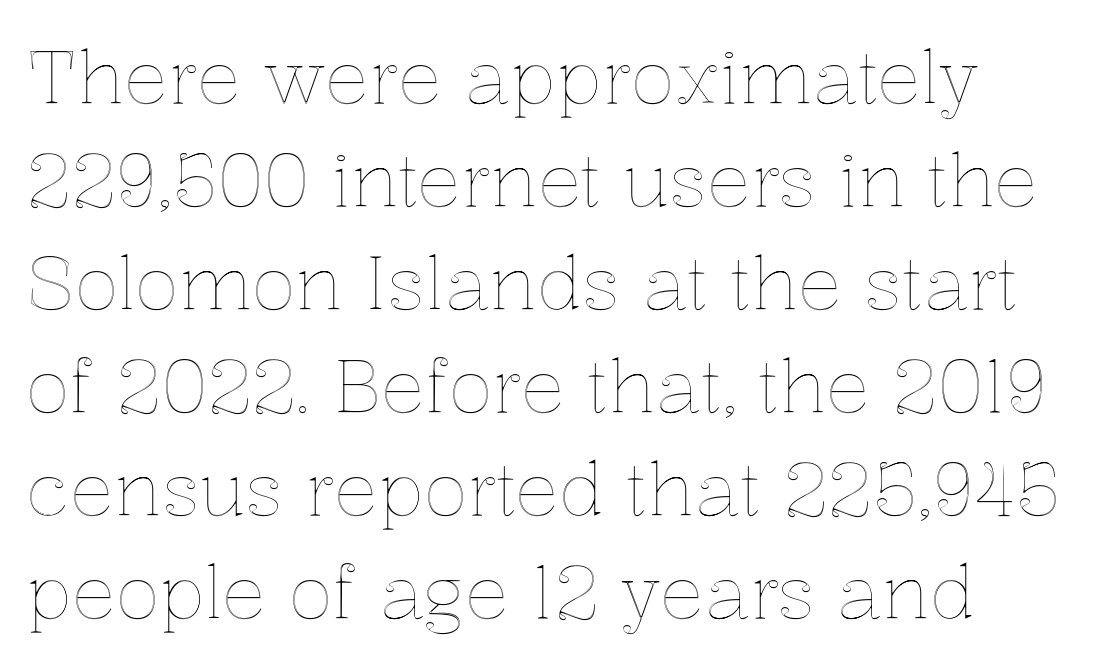
{"italic": "no", "width": "normal", "x_height": "medium", "monospaced": "no", "underline": "no", "line_spacing": "normal", "line_spacing_ratio": 1.41, "letter_spacing": "normal", "letter_spacing_em": 0.0, "glyph_px": 73}
